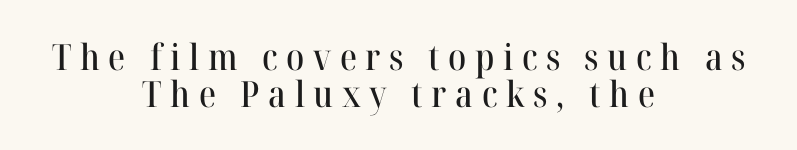
The image shows 36 px serif type, upright; set centered, tight line spacing (1.04x), unusually wide letter spacing (+0.24 em), not underlined; high stroke contrast and a medium x-height.
